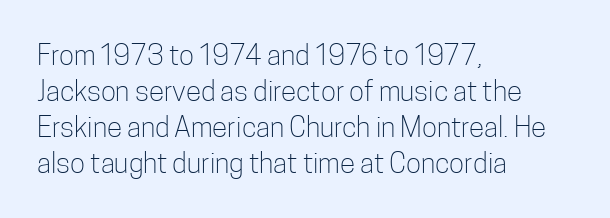
{"serif": "no", "italic": "no", "bold": "no", "weight": "light", "width": "condensed", "stroke_contrast": "low", "x_height": "medium", "monospaced": "no", "underline": "no", "align": "left", "line_spacing": "normal", "line_spacing_ratio": 1.29, "letter_spacing": "normal", "letter_spacing_em": 0.0, "glyph_px": 28}
